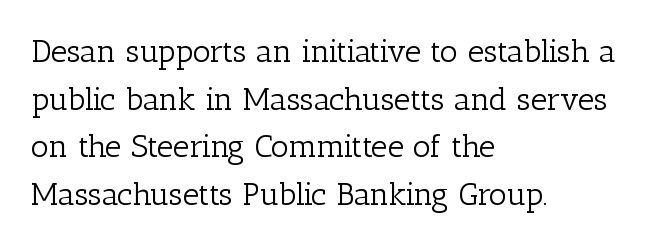
The image shows 32 px light serif type, upright; set left-aligned, normal line spacing (1.49x), normal letter spacing, not underlined; low stroke contrast and a medium x-height.
